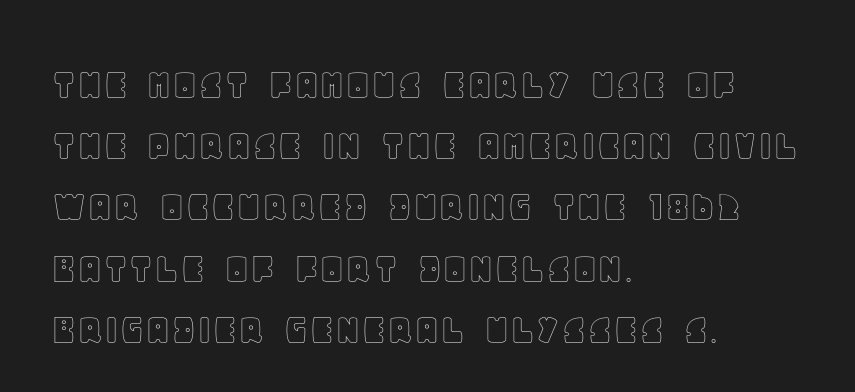
{"italic": "no", "width": "normal", "x_height": "large", "monospaced": "no", "underline": "no", "align": "left", "line_spacing": "normal", "line_spacing_ratio": 1.36, "letter_spacing": "normal", "letter_spacing_em": 0.0, "glyph_px": 45}
